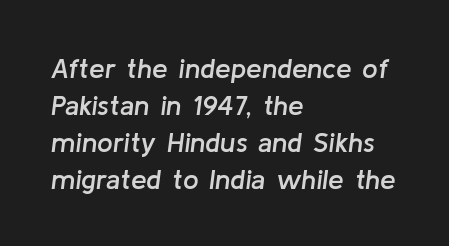
The image shows 28 px semibold type, italic (leaning right); set left-aligned, normal line spacing (1.32x), normal letter spacing, not underlined; low stroke contrast and a medium x-height.
